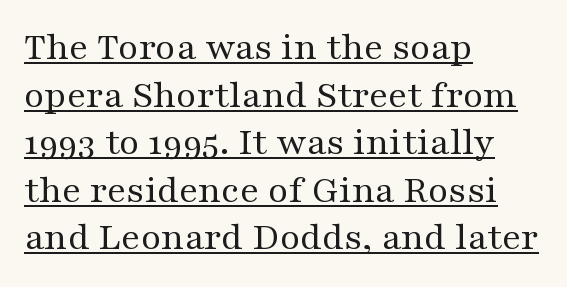
{"serif": "yes", "italic": "no", "bold": "no", "weight": "regular", "width": "wide", "stroke_contrast": "medium", "x_height": "medium", "monospaced": "no", "underline": "yes", "align": "left", "line_spacing_ratio": 1.22, "letter_spacing": "normal", "letter_spacing_em": 0.0, "glyph_px": 39}
